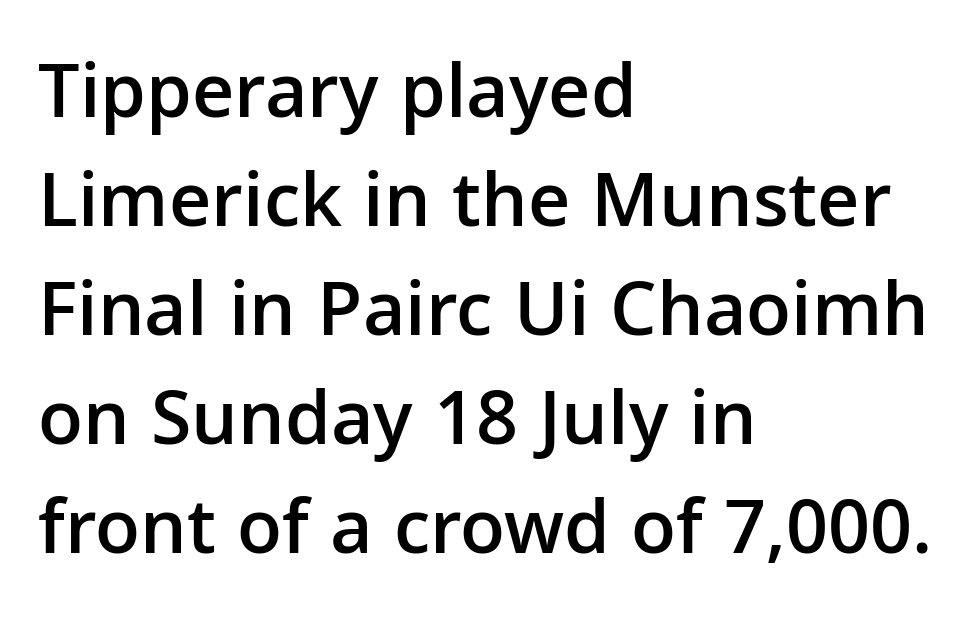
The image shows 79 px semibold sans-serif type, upright; set left-aligned, normal line spacing (1.38x), normal letter spacing, not underlined; low stroke contrast and a medium x-height.
